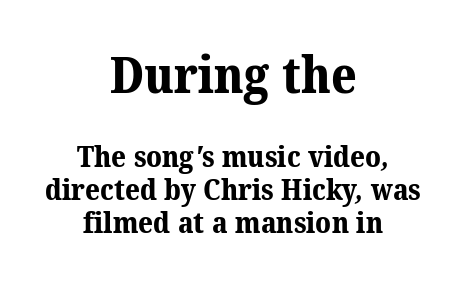
The paragraph shown floats in the horizontal middle. This is serif lettering, the kind often seen in printed books. Closely set lines give the paragraph a compact silhouette. The letters in the upper block stand taller than those in the block below.
